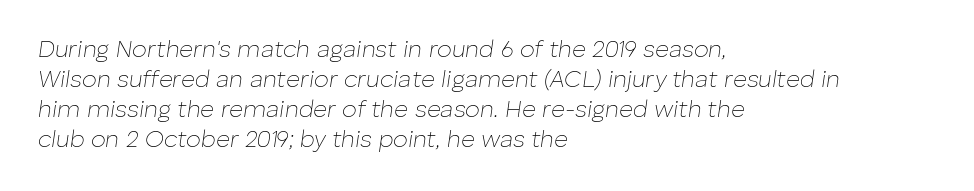
Regarding leading, the lines here are spaced in the standard way. The rendering applies a slant to the glyphs. The strip under each line holds only bare page. Spacing between characters is what you'd get straight out of the box.
